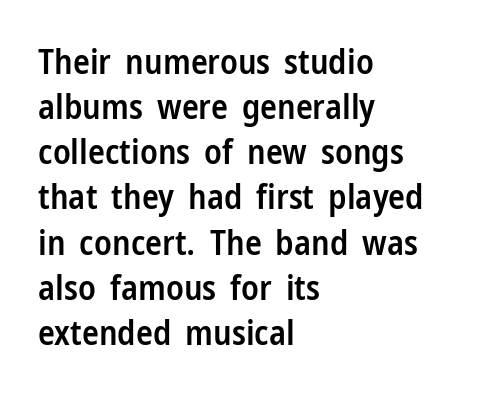
{"serif": "no", "italic": "no", "bold": "semi", "weight": "semibold", "width": "condensed", "stroke_contrast": "low", "x_height": "medium", "monospaced": "no", "underline": "no", "align": "left", "line_spacing": "normal", "line_spacing_ratio": 1.29, "letter_spacing": "normal", "letter_spacing_em": 0.0, "glyph_px": 35}
